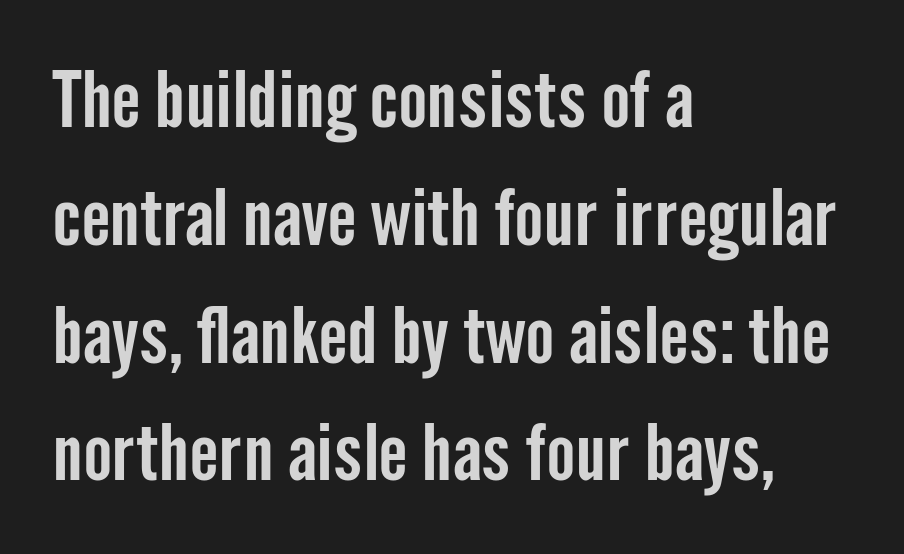
Q: Is the text italic (slanted)? A: No, it is upright.
Q: Is the typeface a serif or a sans-serif typeface? A: Sans-serif.
Q: Is the text underlined? A: No.
Q: How is the paragraph aligned? A: Left-aligned.
Q: Is the spacing between letters normal or unusually wide? A: Normal.
Q: Is the spacing between lines tight, normal or loose? A: Normal.
Q: Width (condensed, normal, or wide)? A: Condensed.
Q: Stroke contrast? A: Low.
Q: x-height? A: Medium.
Q: Monospaced? A: No.
